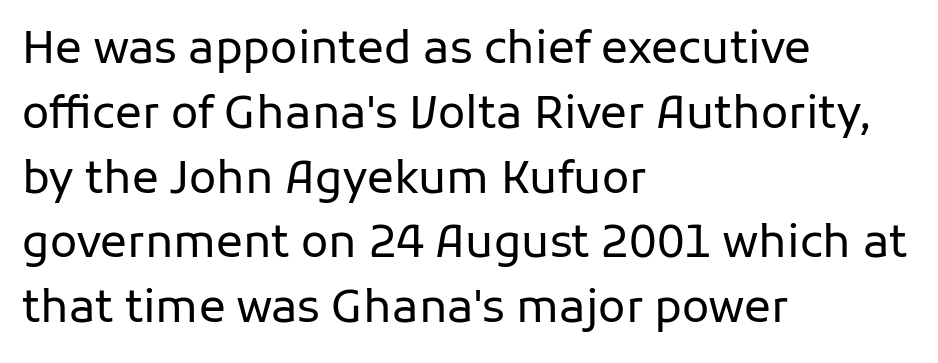
{"serif": "no", "italic": "no", "bold": "no", "weight": "regular", "width": "normal", "stroke_contrast": "low", "x_height": "medium", "monospaced": "no", "underline": "no", "align": "left", "line_spacing": "normal", "line_spacing_ratio": 1.44, "letter_spacing": "normal", "letter_spacing_em": 0.0, "glyph_px": 45}
